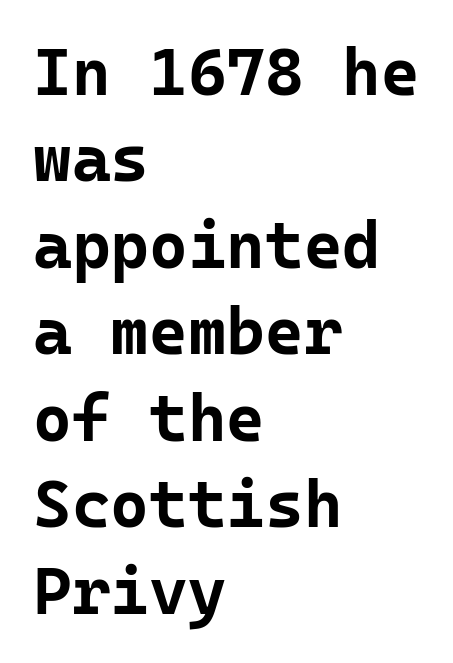
{"serif": "no", "italic": "no", "bold": "yes", "weight": "bold", "width": "normal", "stroke_contrast": "low", "x_height": "medium", "monospaced": "yes", "underline": "no", "align": "left", "line_spacing": "normal", "line_spacing_ratio": 1.31, "letter_spacing": "normal", "letter_spacing_em": 0.0, "glyph_px": 66}
